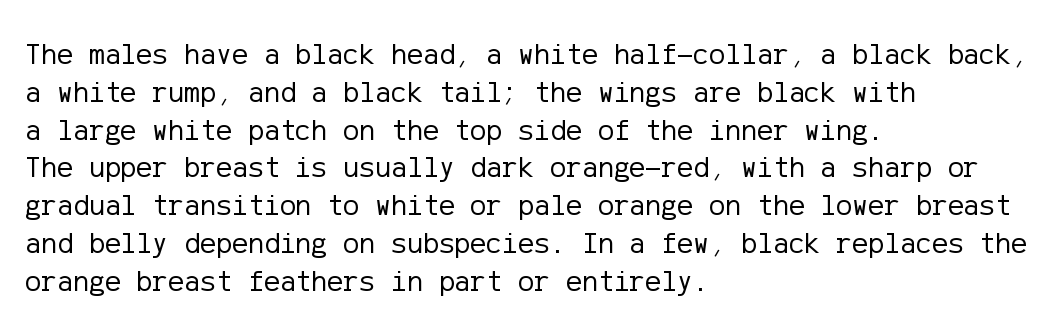
Q: Is the text bold? A: No.
Q: Is the text italic (slanted)? A: No, it is upright.
Q: Is the typeface a serif or a sans-serif typeface? A: Sans-serif.
Q: Is the text underlined? A: No.
Q: How is the paragraph aligned? A: Left-aligned.
Q: Is the spacing between letters normal or unusually wide? A: Normal.
Q: Is the spacing between lines tight, normal or loose? A: Normal.
Q: Width (condensed, normal, or wide)? A: Normal.
Q: Stroke contrast? A: Low.
Q: x-height? A: Medium.
